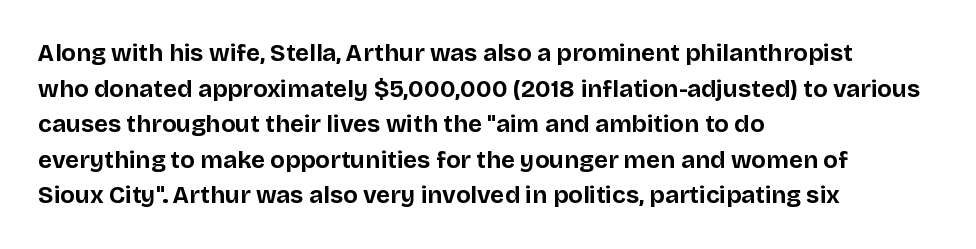
Q: Is the text bold? A: Yes.
Q: Is the text italic (slanted)? A: No, it is upright.
Q: Is the text underlined? A: No.
Q: How is the paragraph aligned? A: Left-aligned.
Q: Is the spacing between letters normal or unusually wide? A: Normal.
Q: Is the spacing between lines tight, normal or loose? A: Normal.
